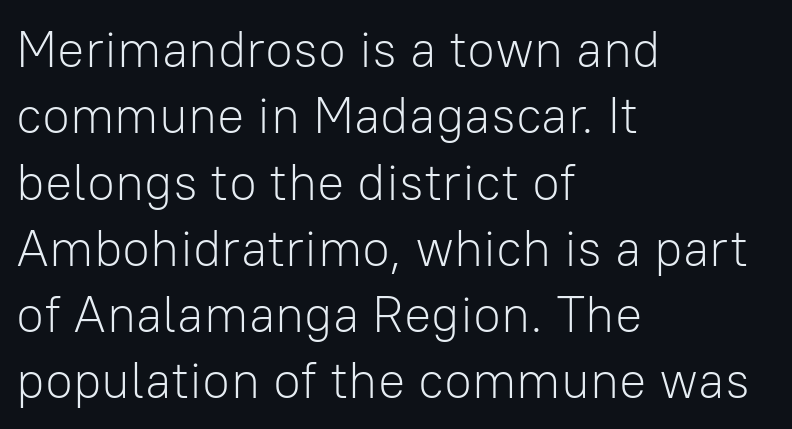
The image shows 51 px light sans-serif type, upright; set left-aligned, normal line spacing (1.3x), normal letter spacing, not underlined; low stroke contrast and a medium x-height.
